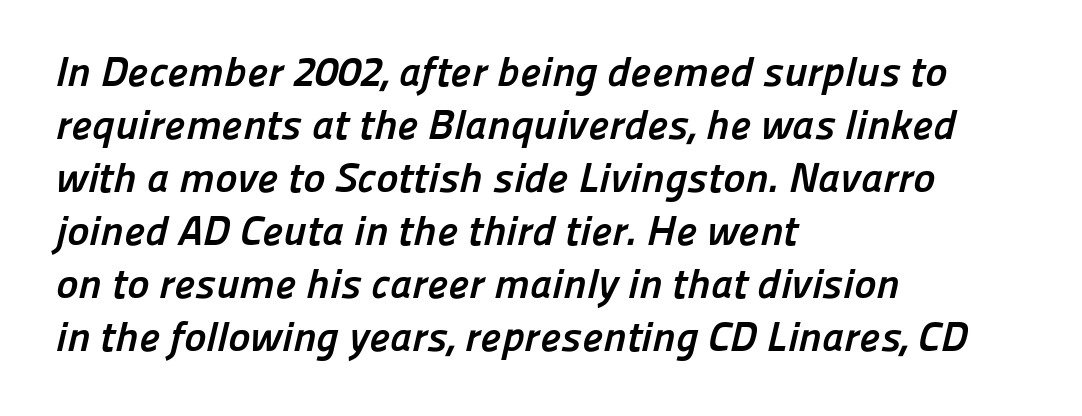
The image shows 42 px semibold sans-serif type; set left-aligned, normal line spacing (1.26x), normal letter spacing, not underlined; low stroke contrast and a medium x-height.
